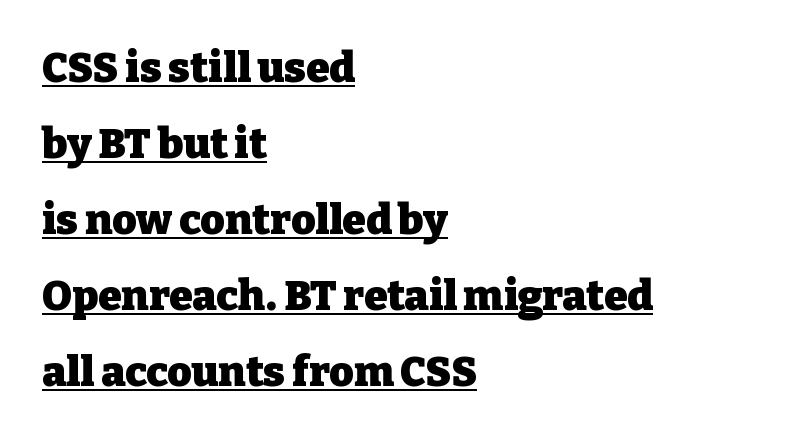
Q: Is the text bold? A: Yes.
Q: Is the text italic (slanted)? A: No, it is upright.
Q: Is the typeface a serif or a sans-serif typeface? A: Serif.
Q: Is the text underlined? A: Yes.
Q: How is the paragraph aligned? A: Left-aligned.
Q: Is the spacing between letters normal or unusually wide? A: Normal.
Q: Width (condensed, normal, or wide)? A: Normal.
Q: Stroke contrast? A: Low.
Q: x-height? A: Medium.
Q: Monospaced? A: No.
